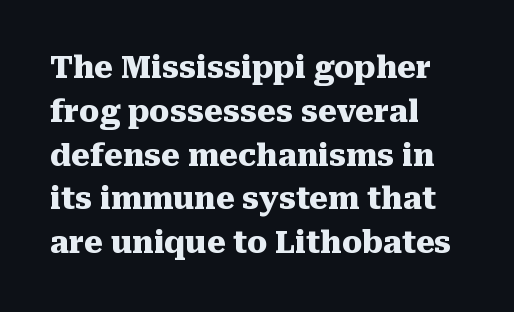
{"serif": "yes", "italic": "no", "bold": "yes", "weight": "heavy", "width": "normal", "stroke_contrast": "medium", "x_height": "medium", "monospaced": "no", "underline": "no", "align": "left", "line_spacing": "normal", "line_spacing_ratio": 1.46, "letter_spacing": "normal", "letter_spacing_em": 0.0, "glyph_px": 30}
